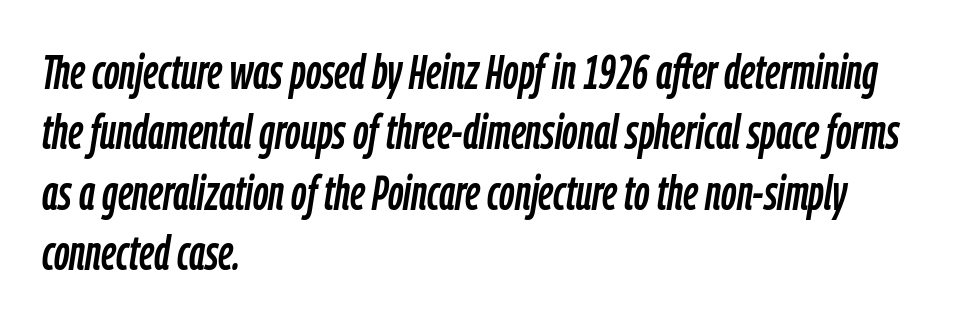
{"italic": "yes", "lean": "right", "slant_degrees": 9, "width": "condensed", "stroke_contrast": "low", "x_height": "medium", "monospaced": "no", "underline": "no", "align": "left", "line_spacing": "normal", "line_spacing_ratio": 1.26, "letter_spacing": "normal", "letter_spacing_em": 0.0, "glyph_px": 48}
